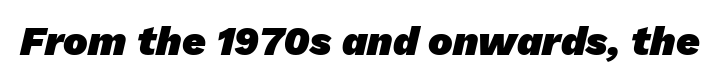
The image shows 41 px heavy sans-serif type; set normal letter spacing, not underlined; low stroke contrast and a medium x-height.
